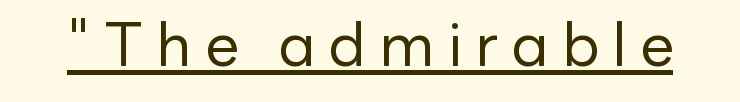
Q: Is the text bold? A: No.
Q: Is the text italic (slanted)? A: No, it is upright.
Q: Is the typeface a serif or a sans-serif typeface? A: Sans-serif.
Q: Is the text underlined? A: Yes.
Q: Is the spacing between letters normal or unusually wide? A: Unusually wide.
Q: Width (condensed, normal, or wide)? A: Normal.
Q: Stroke contrast? A: Low.
Q: x-height? A: Medium.
Q: Monospaced? A: No.
